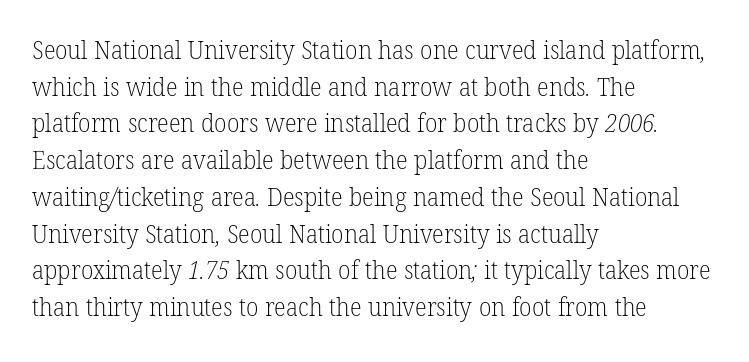
Q: Is the text bold? A: No.
Q: Is the text underlined? A: No.
Q: How is the paragraph aligned? A: Left-aligned.
Q: Is the spacing between letters normal or unusually wide? A: Normal.
Q: Is the spacing between lines tight, normal or loose? A: Normal.
